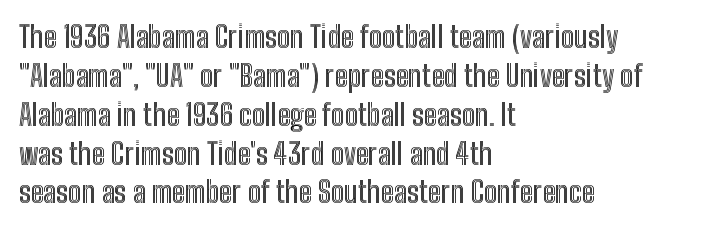
{"italic": "no", "width": "condensed", "x_height": "medium", "monospaced": "no", "underline": "no", "align": "left", "line_spacing": "normal", "line_spacing_ratio": 1.34, "letter_spacing": "normal", "letter_spacing_em": 0.0, "glyph_px": 29}
